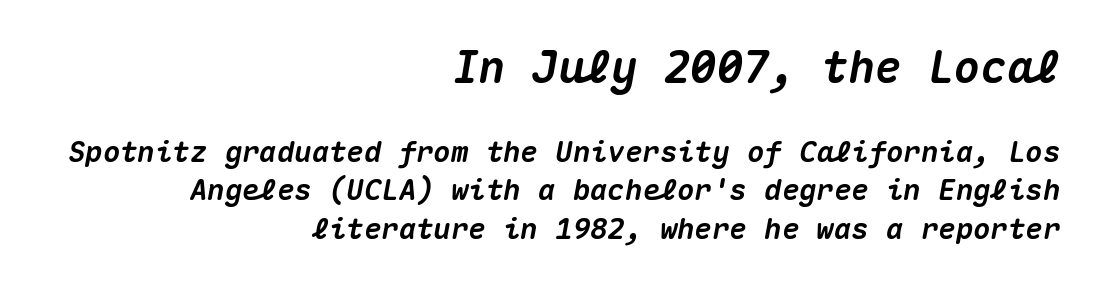
{"italic": "yes", "lean": "right", "slant_degrees": 10, "bold": "yes", "weight": "heavy", "width": "normal", "stroke_contrast": "medium", "x_height": "medium", "monospaced": "yes", "underline": "no", "align": "right", "line_spacing": "normal", "line_spacing_ratio": 1.33, "letter_spacing": "normal", "letter_spacing_em": 0.0, "larger_block": "first", "size_ratio": 1.52, "glyph_px": 44}
